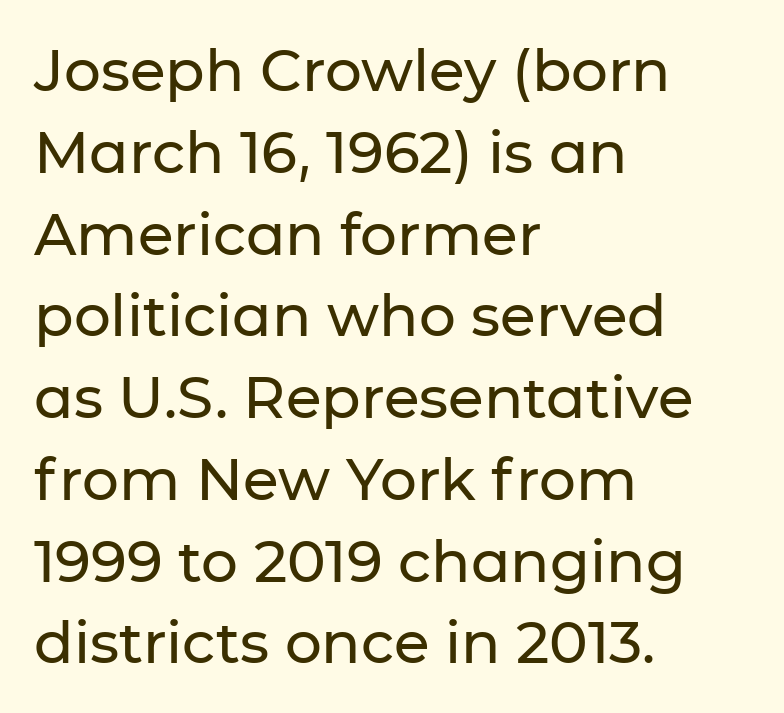
Line starts are locked; line ends wander. Any mark beneath the type? The region is blank. This sample keeps an unexceptional amount of space between lines. The gaps between neighbouring characters are ordinary and unremarkable. A typesetter would call this proportional, since set widths differ per character.
